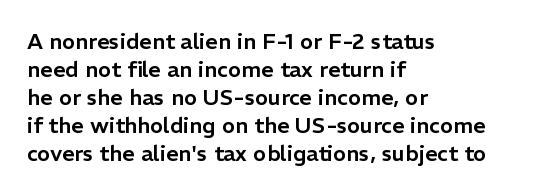
In terms of leading, this rendering sits right in the middle. Do the letters lean? They stand straight. These lines stack with their left ends in a neat column. The zone under the glyphs is completely vacant. The letters sit at their default tracking, neither squeezed nor spread.
